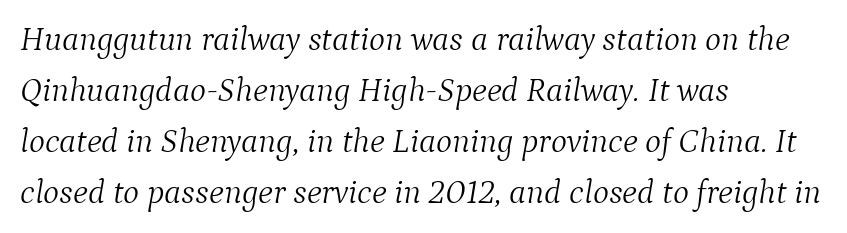
Check under the words: just untouched page. The rendering uses natural spacing where letterforms have individual widths. The font sits on the lighter half of the weight spectrum, regular included. Looking at the ascenders, they clearly lean.
